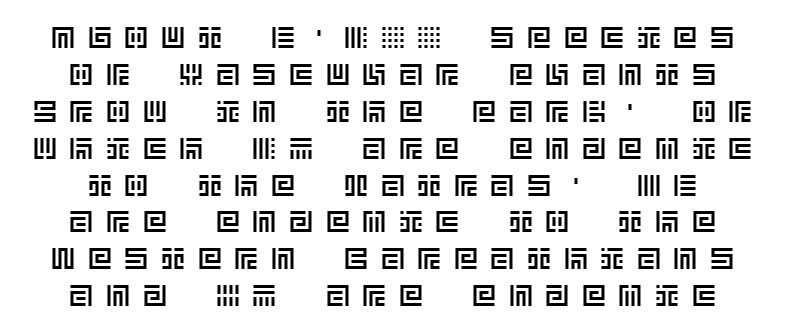
{"italic": "no", "width": "normal", "x_height": "large", "underline": "no", "line_spacing_ratio": 1.23, "letter_spacing": "wide", "letter_spacing_em": 0.42, "glyph_px": 30}
